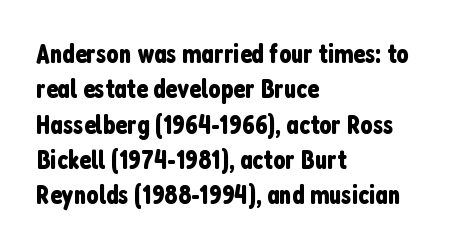
Interline gaps are of average width in this sample. The axis of the letterforms is exactly vertical. Casual observation: everything's shoved over to the left. These lines keep a tight, regular rhythm from letter to letter. Unmarked baselines from the first word to the last.
